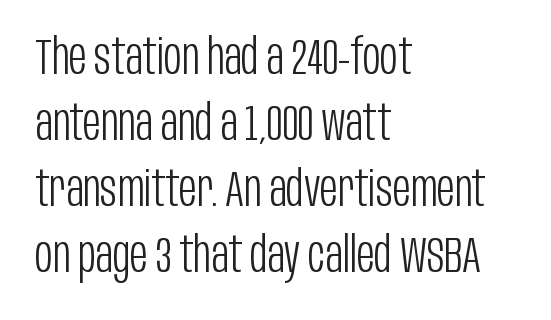
Q: Is the text bold? A: No.
Q: Is the text italic (slanted)? A: No, it is upright.
Q: Is the typeface a serif or a sans-serif typeface? A: Sans-serif.
Q: Is the text underlined? A: No.
Q: How is the paragraph aligned? A: Left-aligned.
Q: Is the spacing between letters normal or unusually wide? A: Normal.
Q: Is the spacing between lines tight, normal or loose? A: Normal.
Q: Width (condensed, normal, or wide)? A: Condensed.
Q: Stroke contrast? A: Low.
Q: x-height? A: Large.
Q: Monospaced? A: No.
